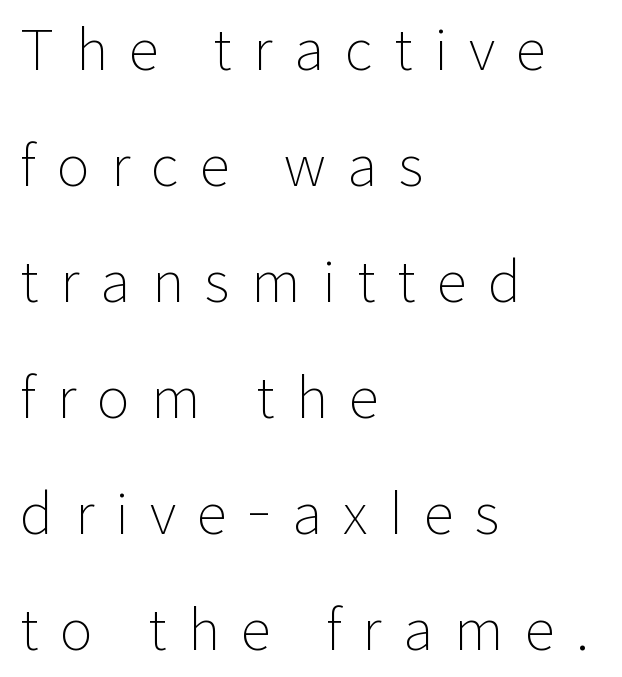
{"serif": "no", "italic": "no", "bold": "no", "weight": "light", "width": "normal", "stroke_contrast": "low", "x_height": "medium", "monospaced": "no", "underline": "no", "align": "left", "line_spacing": "loose", "line_spacing_ratio": 2.07, "letter_spacing": "wide", "letter_spacing_em": 0.38, "glyph_px": 56}
